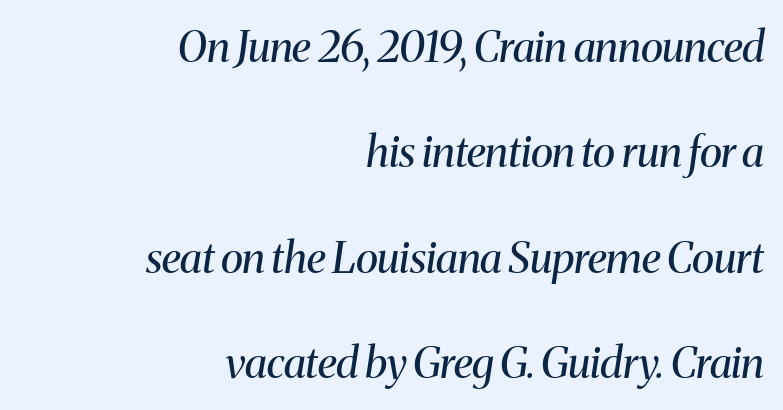
Q: Is the text bold? A: No.
Q: Is the text italic (slanted)? A: Yes, it leans right by about 8 degrees.
Q: Is the typeface a serif or a sans-serif typeface? A: Serif.
Q: Is the text underlined? A: No.
Q: How is the paragraph aligned? A: Right-aligned.
Q: Is the spacing between letters normal or unusually wide? A: Normal.
Q: Is the spacing between lines tight, normal or loose? A: Loose.
Q: Width (condensed, normal, or wide)? A: Normal.
Q: Stroke contrast? A: Medium.
Q: x-height? A: Medium.
Q: Monospaced? A: No.
